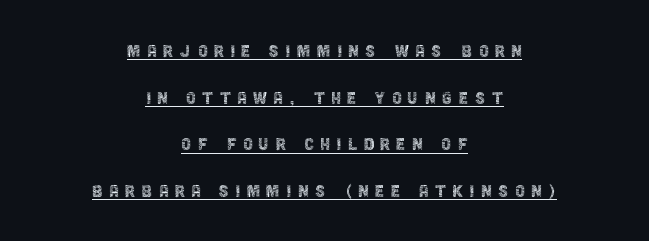
Q: Is the text bold? A: No.
Q: Is the text italic (slanted)? A: No, it is upright.
Q: Is the text underlined? A: Yes.
Q: How is the paragraph aligned? A: Centered.
Q: Is the spacing between letters normal or unusually wide? A: Unusually wide.
Q: Is the spacing between lines tight, normal or loose? A: Loose.
